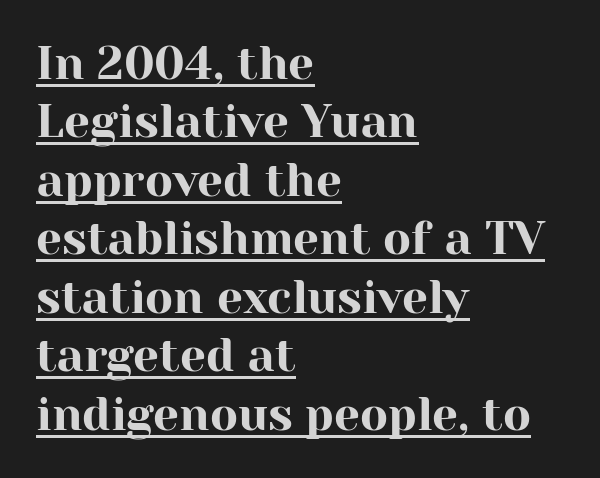
{"serif": "yes", "italic": "no", "width": "normal", "stroke_contrast": "high", "x_height": "medium", "monospaced": "no", "underline": "yes", "align": "left", "line_spacing": "normal", "line_spacing_ratio": 1.27, "letter_spacing": "normal", "letter_spacing_em": 0.0, "glyph_px": 46}
